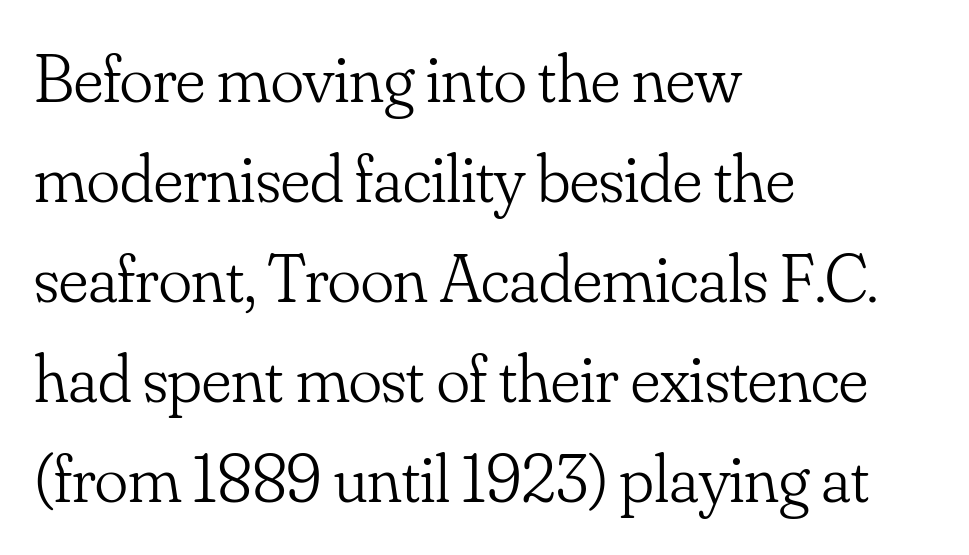
{"serif": "yes", "italic": "no", "bold": "no", "weight": "light", "width": "normal", "stroke_contrast": "low", "x_height": "small", "monospaced": "no", "underline": "no", "align": "left", "line_spacing": "normal", "line_spacing_ratio": 1.45, "letter_spacing": "normal", "letter_spacing_em": 0.0, "glyph_px": 69}
